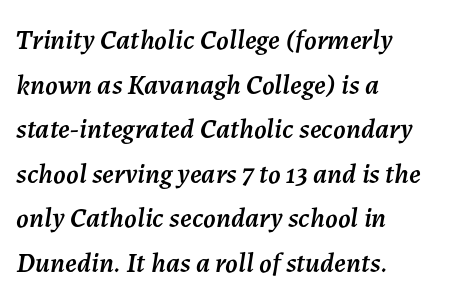
Q: Is the text italic (slanted)? A: Yes, it leans right by about 7 degrees.
Q: Is the text underlined? A: No.
Q: How is the paragraph aligned? A: Left-aligned.
Q: Is the spacing between letters normal or unusually wide? A: Normal.
Q: Is the spacing between lines tight, normal or loose? A: Normal.
Q: Width (condensed, normal, or wide)? A: Normal.
Q: Stroke contrast? A: Medium.
Q: x-height? A: Medium.
Q: Monospaced? A: No.
